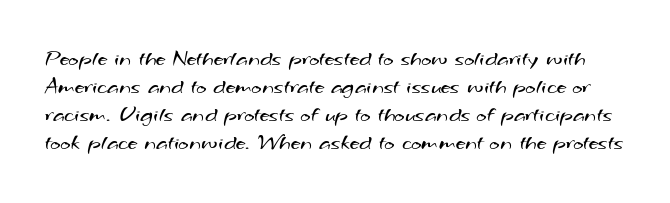
Descenders hang freely into open space. Is the type heavy? It reads as light-to-regular instead. The lines sit at an ordinary, default distance from one another. Short note: letters normally spaced.
